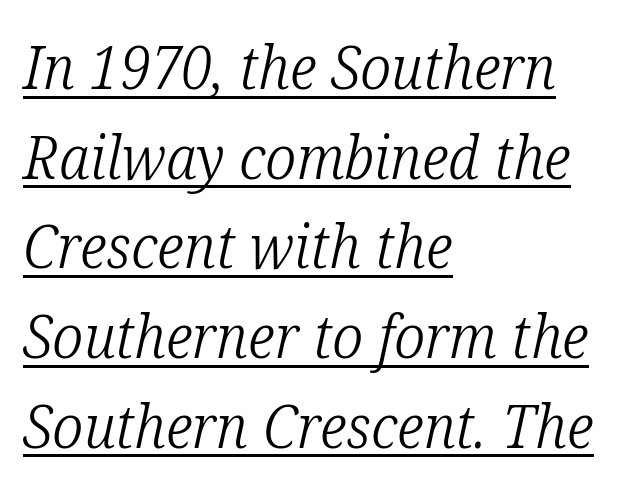
You could not count columns in this text — the font is proportionally spaced. Weight class: somewhere from thin through regular. A rule runs beneath these lines of type. The font's italic variant was chosen for this text.
